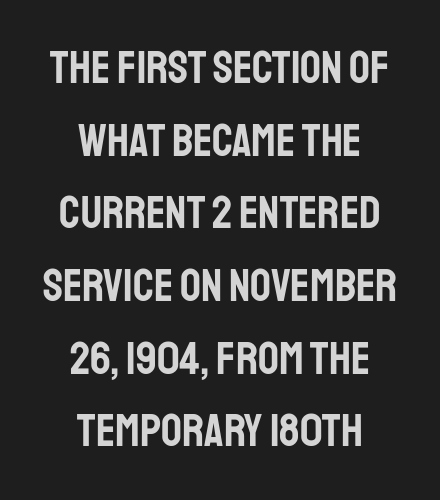
The image shows 46 px condensed sans-serif type, upright; set centered, normal line spacing (1.58x), normal letter spacing, not underlined; low stroke contrast and a large x-height.
